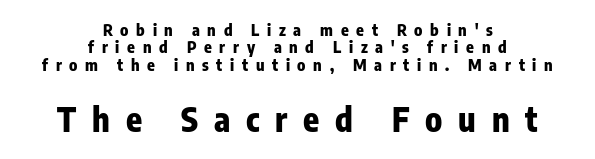
The image shows 33 px heavy, condensed sans-serif type, upright; set centered, tight line spacing (1.09x), unusually wide letter spacing (+0.48 em), not underlined; the second (bottom) block is 2.06x larger; low stroke contrast and a medium x-height.
